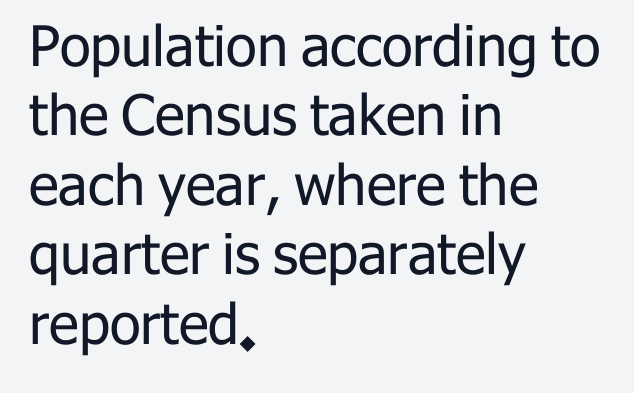
Q: Is the text bold? A: No.
Q: Is the text italic (slanted)? A: No, it is upright.
Q: Is the typeface a serif or a sans-serif typeface? A: Sans-serif.
Q: Is the text underlined? A: No.
Q: How is the paragraph aligned? A: Left-aligned.
Q: Is the spacing between letters normal or unusually wide? A: Normal.
Q: Width (condensed, normal, or wide)? A: Normal.
Q: Stroke contrast? A: Low.
Q: x-height? A: Medium.
Q: Monospaced? A: No.
